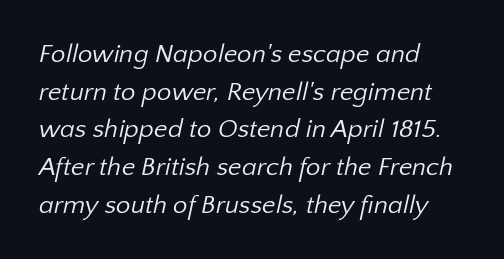
{"bold": "no", "underline": "no", "align": "left", "line_spacing": "normal", "line_spacing_ratio": 1.45, "letter_spacing": "normal", "letter_spacing_em": 0.0, "glyph_px": 26}
